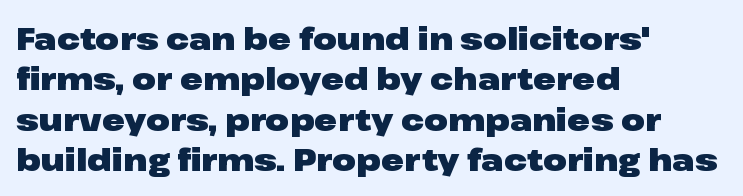
The gap between lines stays unmarked. Typeset ragged right — the left edge is the straight one. This is heavy type, rendered in bold. The line-height multiplier appears to be the usual default.
